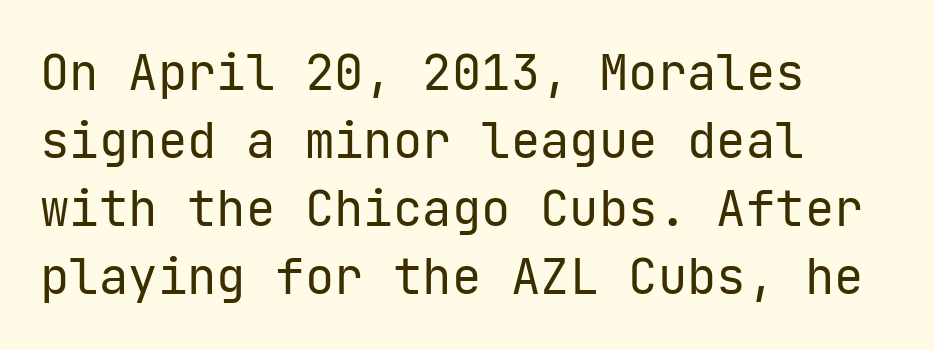
{"serif": "no", "italic": "no", "bold": "no", "weight": "regular", "width": "normal", "stroke_contrast": "low", "x_height": "medium", "underline": "no", "align": "left", "line_spacing": "normal", "line_spacing_ratio": 1.39, "letter_spacing": "normal", "letter_spacing_em": 0.0, "glyph_px": 49}
